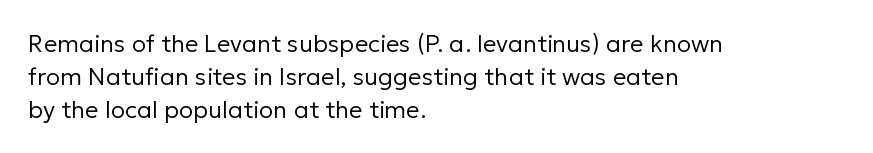
Q: Is the text bold? A: No.
Q: Is the text italic (slanted)? A: No, it is upright.
Q: Is the text underlined? A: No.
Q: How is the paragraph aligned? A: Left-aligned.
Q: Is the spacing between letters normal or unusually wide? A: Normal.
Q: Is the spacing between lines tight, normal or loose? A: Normal.
